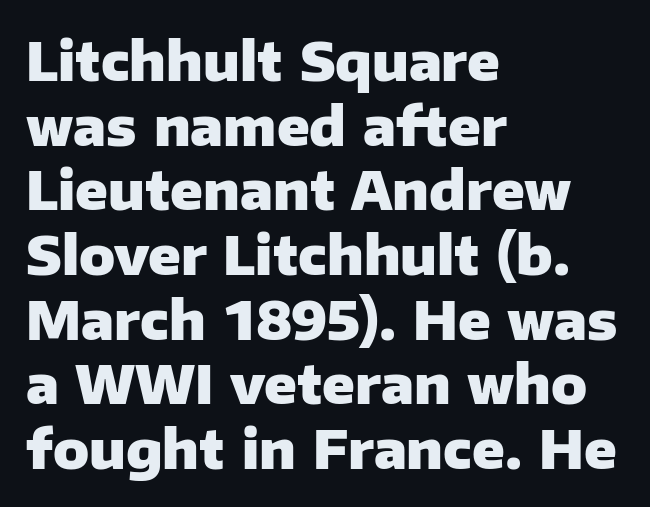
Q: Is the text bold? A: Yes.
Q: Is the text italic (slanted)? A: No, it is upright.
Q: Is the typeface a serif or a sans-serif typeface? A: Sans-serif.
Q: Is the text underlined? A: No.
Q: How is the paragraph aligned? A: Left-aligned.
Q: Is the spacing between letters normal or unusually wide? A: Normal.
Q: Width (condensed, normal, or wide)? A: Normal.
Q: Stroke contrast? A: Low.
Q: x-height? A: Medium.
Q: Monospaced? A: No.
